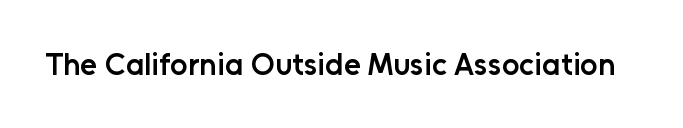
The image shows 31 px semibold sans-serif type, upright; set normal letter spacing, not underlined; low stroke contrast and a medium x-height.
